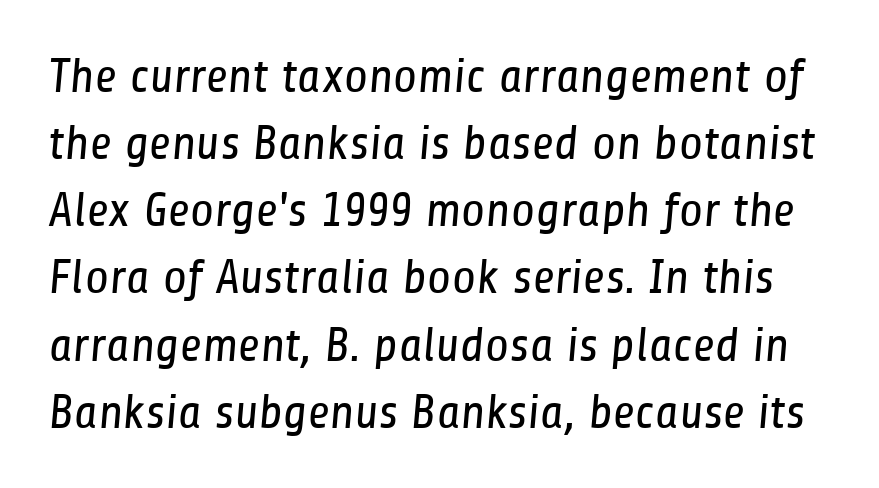
Q: Is the text bold? A: No.
Q: Is the typeface a serif or a sans-serif typeface? A: Sans-serif.
Q: Is the text underlined? A: No.
Q: Is the spacing between letters normal or unusually wide? A: Normal.
Q: Is the spacing between lines tight, normal or loose? A: Normal.
Q: Width (condensed, normal, or wide)? A: Condensed.
Q: Stroke contrast? A: Low.
Q: x-height? A: Medium.
Q: Monospaced? A: No.
